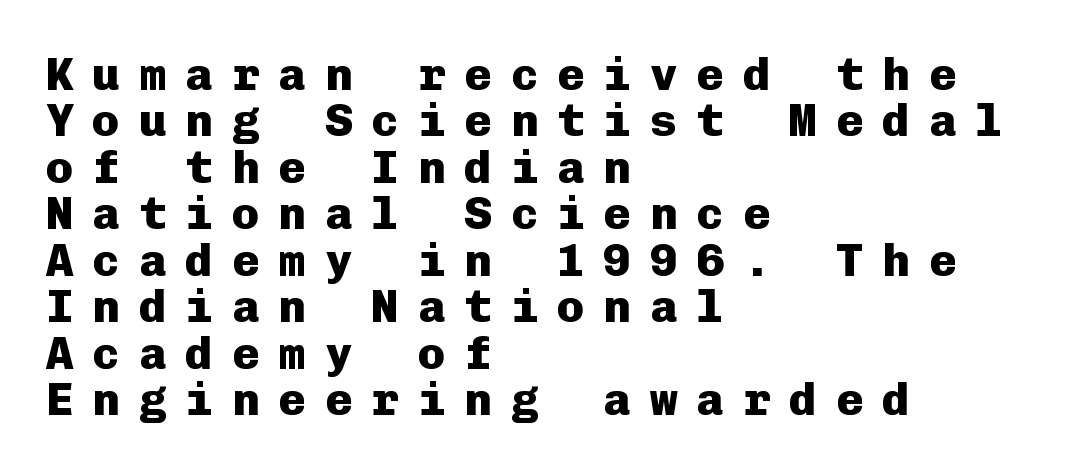
Q: Is the text bold? A: Yes.
Q: Is the text italic (slanted)? A: No, it is upright.
Q: Is the typeface a serif or a sans-serif typeface? A: Sans-serif.
Q: Is the text underlined? A: No.
Q: How is the paragraph aligned? A: Left-aligned.
Q: Is the spacing between letters normal or unusually wide? A: Unusually wide.
Q: Is the spacing between lines tight, normal or loose? A: Tight.
Q: Width (condensed, normal, or wide)? A: Normal.
Q: Stroke contrast? A: Low.
Q: x-height? A: Medium.
Q: Monospaced? A: Yes.
